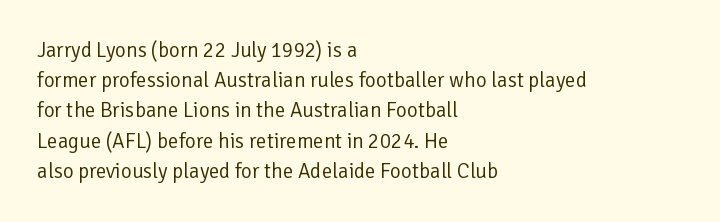
The image shows 21 px text type, upright; set left-aligned, normal line spacing (1.44x), normal letter spacing, not underlined.
